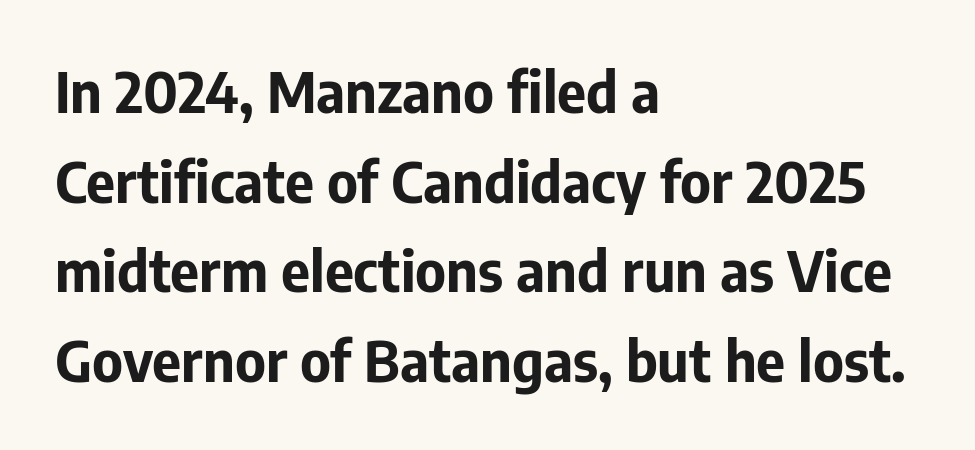
The image shows 56 px bold sans-serif type, upright; set left-aligned, normal line spacing (1.6x), normal letter spacing, not underlined; low stroke contrast and a medium x-height.
